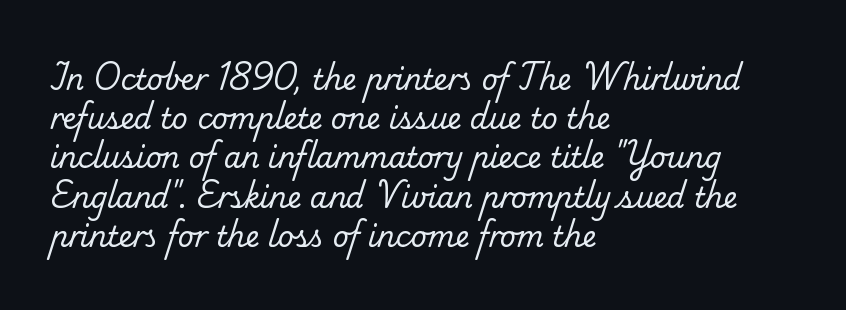
{"serif": "yes", "bold": "no", "weight": "regular", "width": "normal", "stroke_contrast": "low", "x_height": "small", "monospaced": "no", "underline": "no", "align": "left", "line_spacing": "normal", "line_spacing_ratio": 1.4, "letter_spacing": "normal", "letter_spacing_em": 0.0, "glyph_px": 28}
